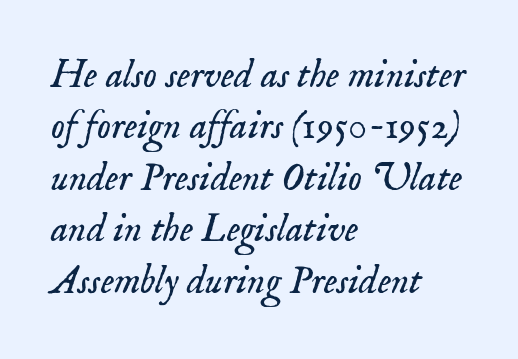
Character widths vary here, with narrow letters taking less room than wide ones. Small tapered or slab feet sit at the stroke ends, so this counts as serif. Compared with a centered layout, this one pins lines to the left instead. Stem width sits at or under what a default text font uses. The text carries the slant typical of an italic or oblique font. Line spacing here is normal.
